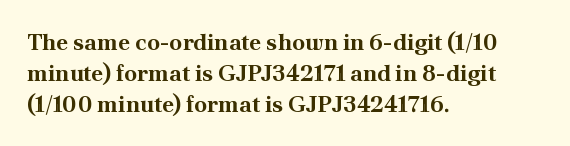
Q: Is the text bold? A: Yes.
Q: Is the text italic (slanted)? A: No, it is upright.
Q: Is the text underlined? A: No.
Q: How is the paragraph aligned? A: Left-aligned.
Q: Is the spacing between letters normal or unusually wide? A: Normal.
Q: Is the spacing between lines tight, normal or loose? A: Normal.
